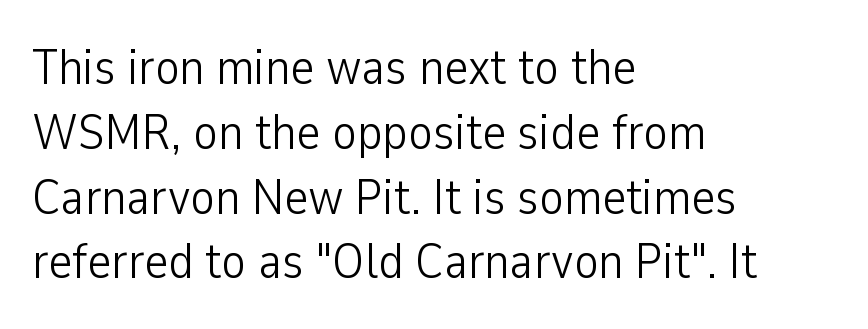
{"serif": "no", "italic": "no", "bold": "no", "weight": "light", "width": "condensed", "stroke_contrast": "low", "x_height": "medium", "monospaced": "no", "underline": "no", "align": "left", "line_spacing": "normal", "line_spacing_ratio": 1.27, "letter_spacing": "normal", "letter_spacing_em": 0.0, "glyph_px": 51}
